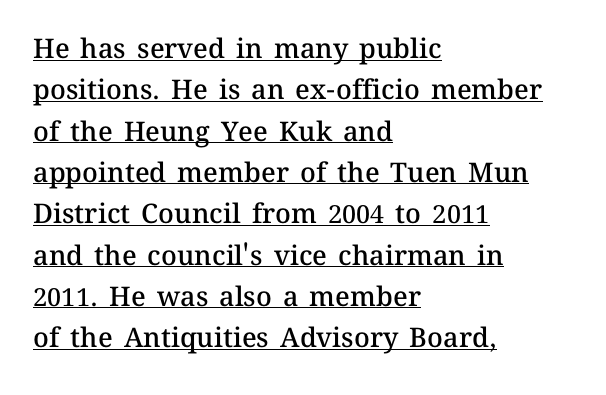
Q: Is the text bold? A: Semi-bold.
Q: Is the text italic (slanted)? A: No, it is upright.
Q: Is the text underlined? A: Yes.
Q: How is the paragraph aligned? A: Left-aligned.
Q: Is the spacing between letters normal or unusually wide? A: Normal.
Q: Is the spacing between lines tight, normal or loose? A: Normal.
